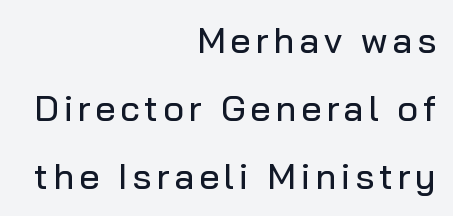
The image shows 36 px sans-serif type, upright; set right-aligned, line spacing 1.89x, not underlined; low stroke contrast and a medium x-height.
